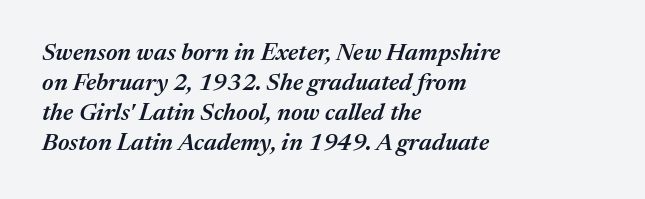
The image shows 24 px text type, italic (leaning right); set left-aligned, normal line spacing (1.25x), normal letter spacing, not underlined.
